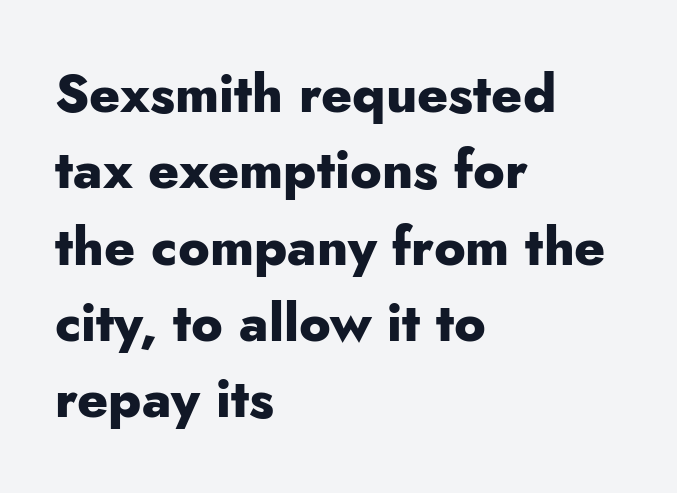
Looks like regular typesetting: each glyph gets only the width it needs. Spacing between characters is what you'd get straight out of the box. Does the copy run flush right? No — it runs flush left. Has an underline been added? It has not. Letterform terminals end flat and unadorned throughout the passage. The glyphs have the mass of a bold cut.
